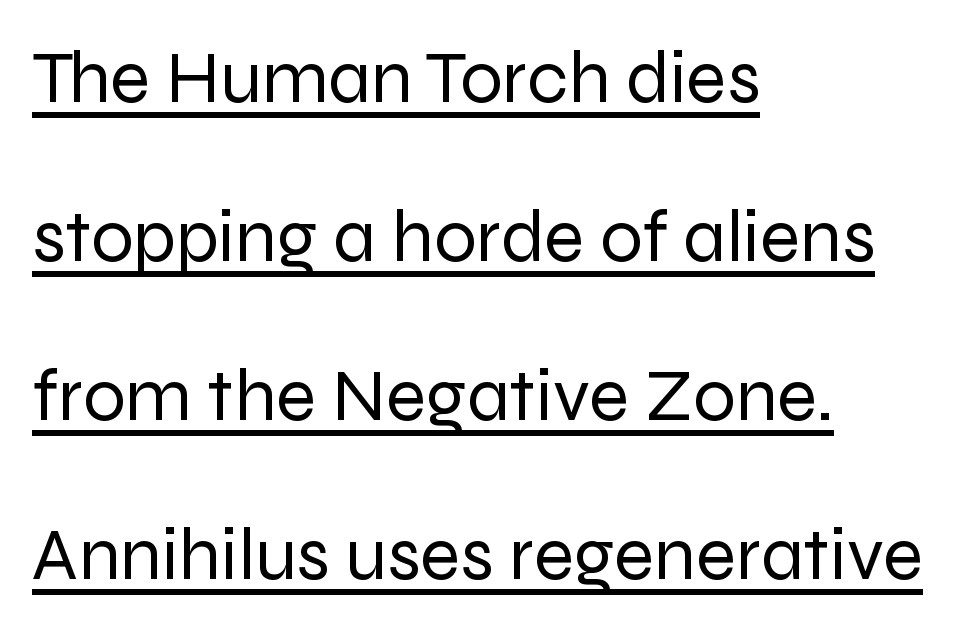
Q: Is the text bold? A: No.
Q: Is the text italic (slanted)? A: No, it is upright.
Q: Is the typeface a serif or a sans-serif typeface? A: Sans-serif.
Q: Is the text underlined? A: Yes.
Q: How is the paragraph aligned? A: Left-aligned.
Q: Is the spacing between letters normal or unusually wide? A: Normal.
Q: Is the spacing between lines tight, normal or loose? A: Loose.
Q: Width (condensed, normal, or wide)? A: Normal.
Q: Stroke contrast? A: Low.
Q: x-height? A: Medium.
Q: Monospaced? A: No.
